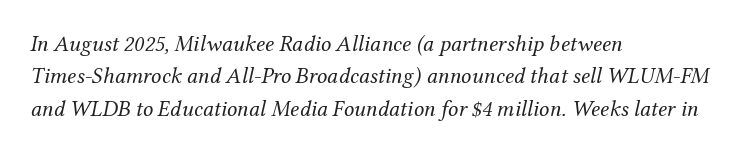
This sample uses plain, unmodified letter spacing. A typesetter would mark this as italic. The letters look calm and open, with moderate or lighter stems. A classic flush-left, rag-right setting is used for this passage. The rendering uses a moderate line-height, typical for paragraphs. Glance below the letters and you will spot only blank space.
